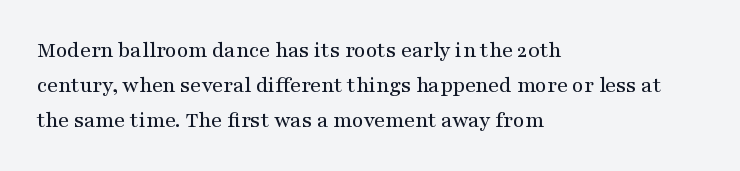
The vertical gap from one line to the next is medium. In terms of posture, this sample is upright. The ragged edge is on the right, which tells us the setting is flush left. Look at the tracking — it's just the regular setting, nothing added. Only glyphs here, with clear space below each row.
